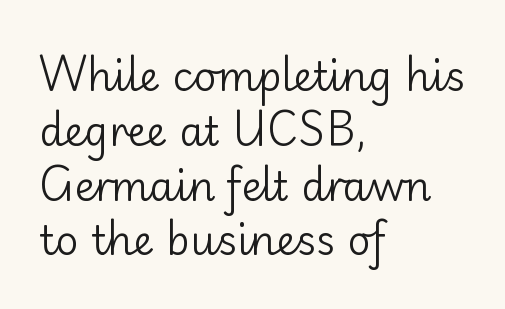
Q: Is the text bold? A: No.
Q: Is the text italic (slanted)? A: No, it is upright.
Q: Is the typeface a serif or a sans-serif typeface? A: Sans-serif.
Q: Is the text underlined? A: No.
Q: How is the paragraph aligned? A: Left-aligned.
Q: Is the spacing between letters normal or unusually wide? A: Normal.
Q: Is the spacing between lines tight, normal or loose? A: Normal.
Q: Width (condensed, normal, or wide)? A: Normal.
Q: Stroke contrast? A: Low.
Q: x-height? A: Small.
Q: Monospaced? A: No.
